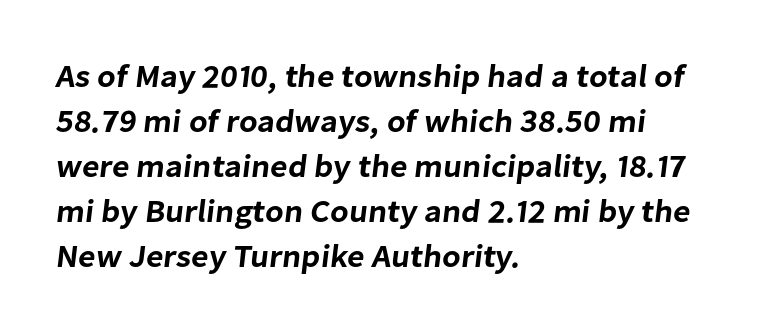
The image shows 32 px sans-serif type; set left-aligned, normal line spacing (1.41x), normal letter spacing, not underlined; low stroke contrast and a medium x-height.
